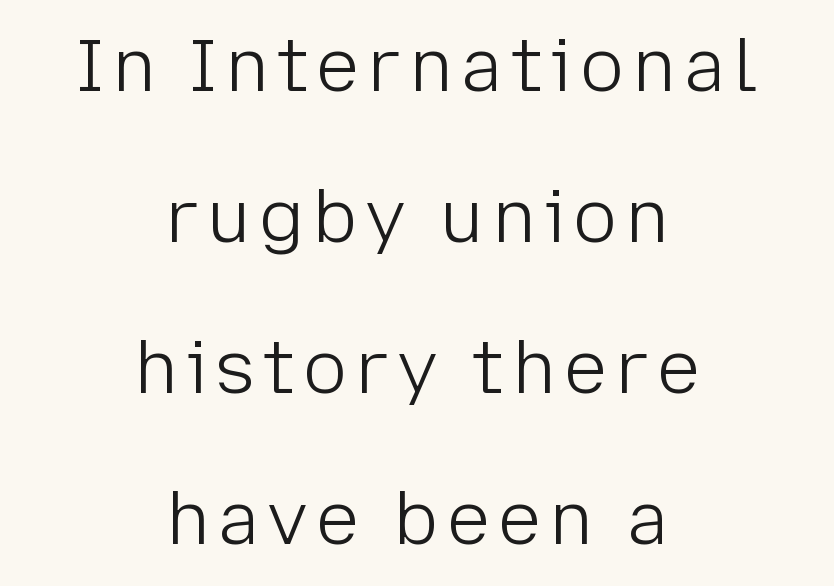
Italic: no, the glyphs are upright roman. The glyphs are unaccompanied by any horizontal stroke below them. The text block is weighted toward neither margin, spreading evenly from the middle. Summary of weight: not heavy and not bold. Nothing sits at the stroke ends, so this counts as sans-serif.
